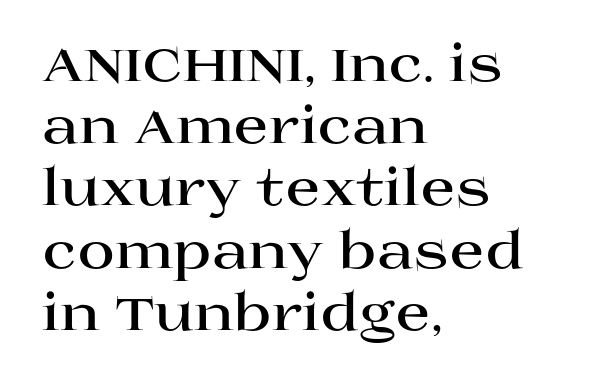
Yep, those are serifs on the letters. The specimen reads as upright at a glance. Decoration check: the copy has no underline. The rendering anchors every line to the left-hand side. Does extra space separate the letters? No, they use regular spacing.
